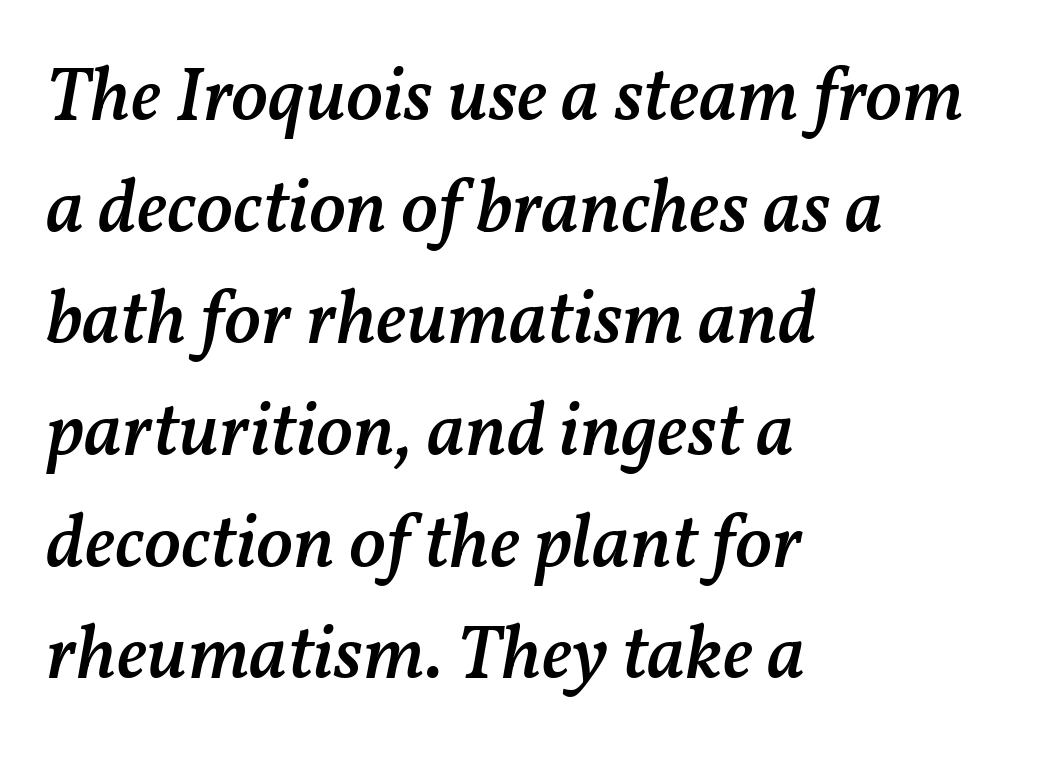
Characters are canted at an angle relative to the baseline's perpendicular. Spacing between characters is what you'd get straight out of the box. Underline: absent. The face used here is a semibold: visibly heavier than regular, lighter than bold.
